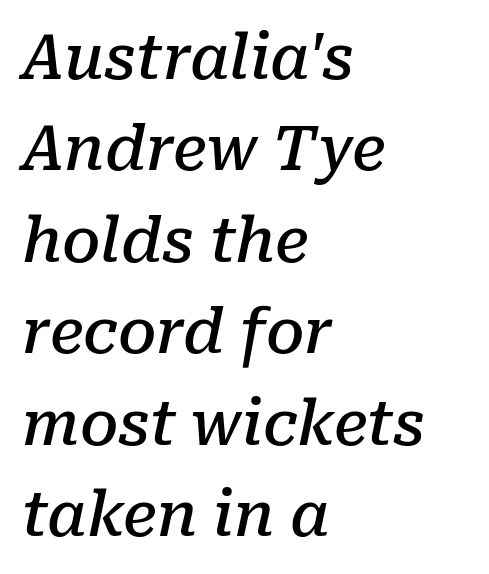
{"serif": "yes", "italic": "yes", "lean": "right", "slant_degrees": 10, "bold": "semi", "weight": "semibold", "width": "normal", "stroke_contrast": "low", "x_height": "medium", "monospaced": "no", "underline": "no", "align": "left", "line_spacing": "normal", "line_spacing_ratio": 1.5, "letter_spacing": "normal", "letter_spacing_em": 0.0, "glyph_px": 61}
